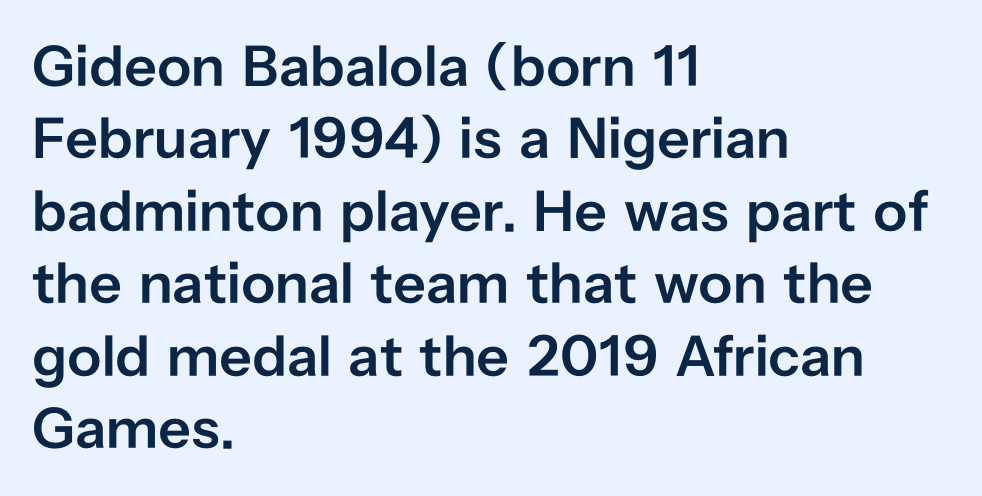
Q: Is the text bold? A: Semi-bold.
Q: Is the text italic (slanted)? A: No, it is upright.
Q: Is the typeface a serif or a sans-serif typeface? A: Sans-serif.
Q: Is the text underlined? A: No.
Q: How is the paragraph aligned? A: Left-aligned.
Q: Is the spacing between letters normal or unusually wide? A: Normal.
Q: Is the spacing between lines tight, normal or loose? A: Normal.
Q: Width (condensed, normal, or wide)? A: Normal.
Q: Stroke contrast? A: Low.
Q: x-height? A: Medium.
Q: Monospaced? A: No.
